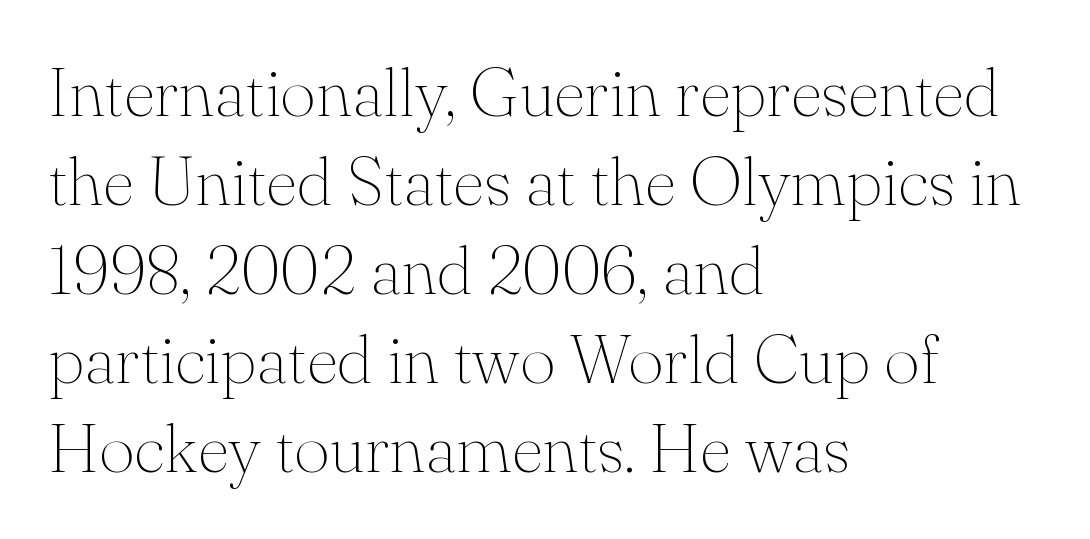
{"serif": "yes", "italic": "no", "bold": "no", "weight": "thin", "width": "normal", "stroke_contrast": "medium", "x_height": "small", "monospaced": "no", "underline": "no", "align": "left", "line_spacing": "normal", "line_spacing_ratio": 1.29, "letter_spacing": "normal", "letter_spacing_em": 0.0, "glyph_px": 69}
